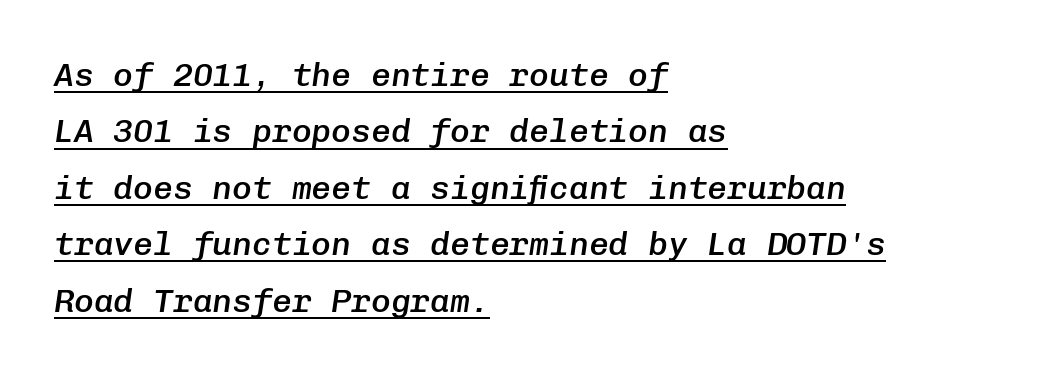
Q: Is the text bold? A: Semi-bold.
Q: Is the text italic (slanted)? A: Yes, it leans right by about 8 degrees.
Q: Is the text underlined? A: Yes.
Q: How is the paragraph aligned? A: Left-aligned.
Q: Is the spacing between letters normal or unusually wide? A: Normal.
Q: Width (condensed, normal, or wide)? A: Normal.
Q: Stroke contrast? A: Low.
Q: x-height? A: Medium.
Q: Monospaced? A: Yes.
